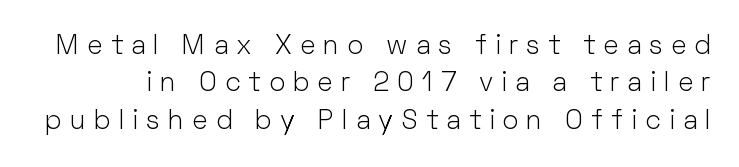
The image shows 27 px text type, upright; set normal line spacing (1.38x), unusually wide letter spacing (+0.3 em), not underlined.
